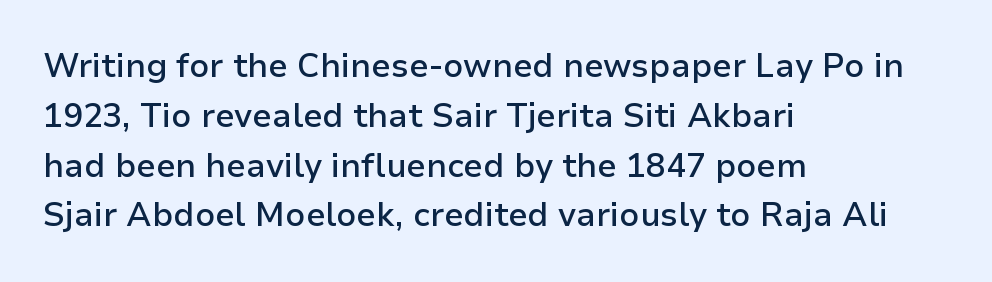
Q: Is the text bold? A: Semi-bold.
Q: Is the text italic (slanted)? A: No, it is upright.
Q: Is the typeface a serif or a sans-serif typeface? A: Sans-serif.
Q: Is the text underlined? A: No.
Q: How is the paragraph aligned? A: Left-aligned.
Q: Is the spacing between letters normal or unusually wide? A: Normal.
Q: Is the spacing between lines tight, normal or loose? A: Normal.
Q: Width (condensed, normal, or wide)? A: Normal.
Q: Stroke contrast? A: Low.
Q: x-height? A: Medium.
Q: Monospaced? A: No.
